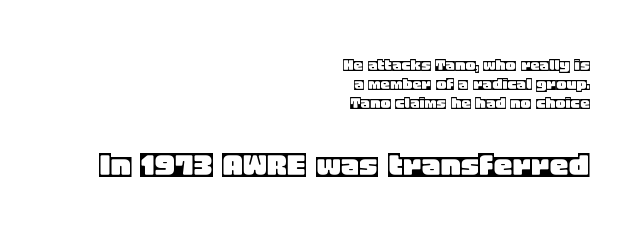
Q: Is the text italic (slanted)? A: No, it is upright.
Q: Is the text underlined? A: No.
Q: How is the paragraph aligned? A: Right-aligned.
Q: Is the spacing between letters normal or unusually wide? A: Normal.
Q: Is the spacing between lines tight, normal or loose? A: Tight.
Q: Which block of text is set in a larger size, the first (top) or the second (bottom)? A: The second (bottom) one.
Q: Width (condensed, normal, or wide)? A: Normal.
Q: x-height? A: Large.
Q: Monospaced? A: No.
